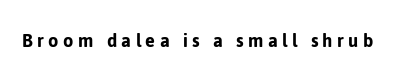
{"italic": "no", "underline": "no", "letter_spacing": "wide", "letter_spacing_em": 0.21, "glyph_px": 21}
